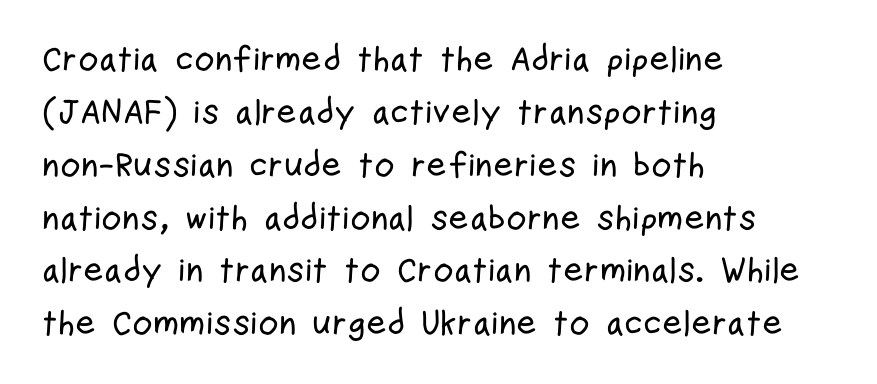
{"serif": "no", "italic": "no", "width": "condensed", "stroke_contrast": "low", "x_height": "medium", "monospaced": "no", "underline": "no", "align": "left", "line_spacing": "normal", "line_spacing_ratio": 1.51, "letter_spacing": "normal", "letter_spacing_em": 0.0, "glyph_px": 35}
